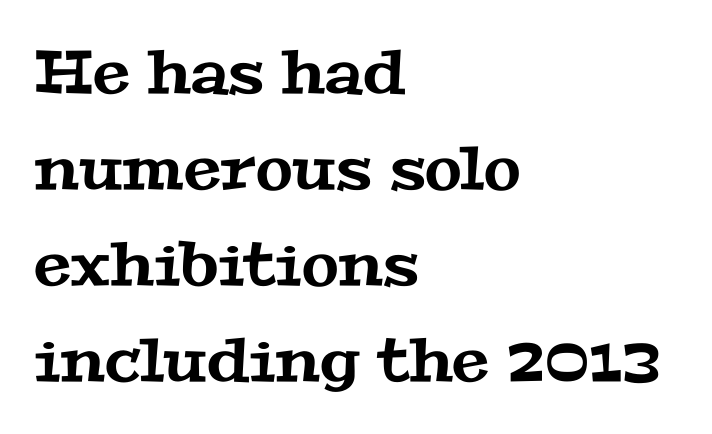
The image shows 60 px wide serif type; set left-aligned, normal line spacing (1.6x), normal letter spacing, not underlined; medium stroke contrast and a medium x-height.
